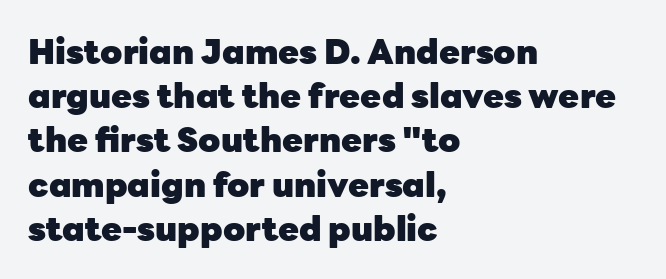
The image shows 34 px heavy sans-serif type, upright; set left-aligned, normal line spacing (1.3x), normal letter spacing, not underlined; low stroke contrast and a medium x-height.
